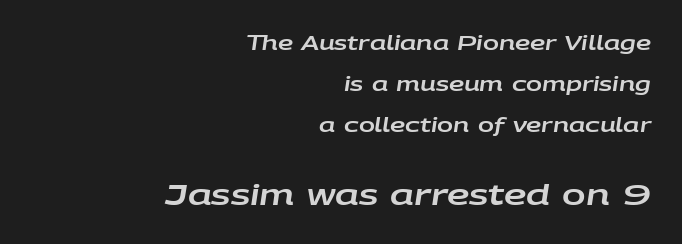
{"italic": "yes", "lean": "right", "slant_degrees": 9, "width": "wide", "stroke_contrast": "low", "x_height": "large", "monospaced": "no", "underline": "no", "align": "right", "line_spacing": "loose", "line_spacing_ratio": 2.17, "letter_spacing": "normal", "letter_spacing_em": 0.0, "larger_block": "second", "size_ratio": 1.47, "glyph_px": 28}
